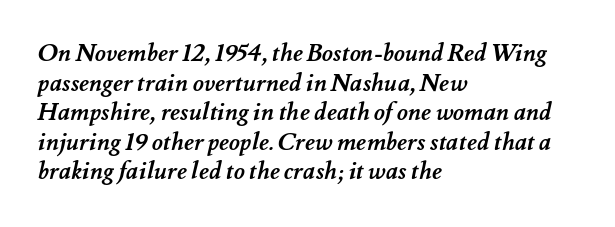
Q: Is the text bold? A: Yes.
Q: Is the text underlined? A: No.
Q: How is the paragraph aligned? A: Left-aligned.
Q: Is the spacing between letters normal or unusually wide? A: Normal.
